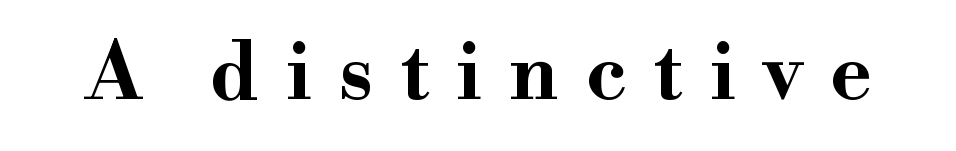
Q: Is the text bold? A: Yes.
Q: Is the text italic (slanted)? A: No, it is upright.
Q: Is the typeface a serif or a sans-serif typeface? A: Serif.
Q: Is the text underlined? A: No.
Q: Is the spacing between letters normal or unusually wide? A: Unusually wide.
Q: Width (condensed, normal, or wide)? A: Wide.
Q: Stroke contrast? A: High.
Q: x-height? A: Small.
Q: Monospaced? A: No.
